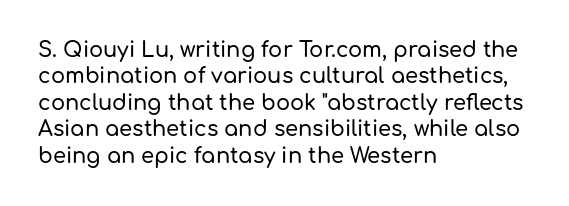
Q: Is the text italic (slanted)? A: No, it is upright.
Q: Is the text underlined? A: No.
Q: How is the paragraph aligned? A: Left-aligned.
Q: Is the spacing between letters normal or unusually wide? A: Normal.
Q: Is the spacing between lines tight, normal or loose? A: Normal.
